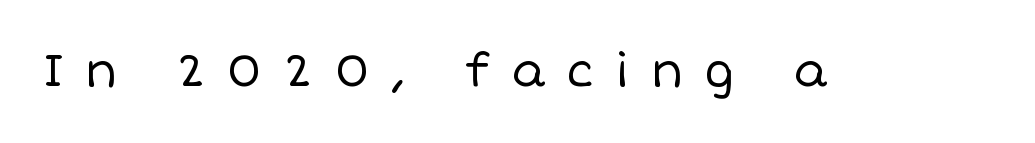
Is the letter spacing exaggerated? Yes — the characters are pushed far apart. The strip under each line holds only bare page. Each stroke keeps to a modest, everyday thickness or less. The specimen reads as upright at a glance. Is this a fixed-width face? No — the glyphs have proportional, varying widths.
